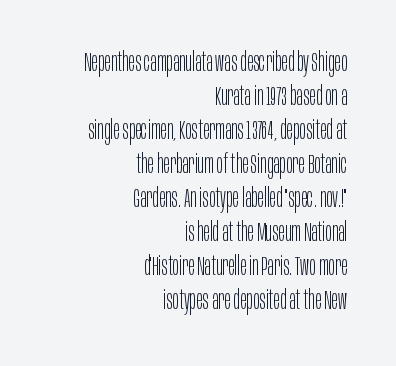
Q: Is the text bold? A: No.
Q: Is the text italic (slanted)? A: No, it is upright.
Q: Is the text underlined? A: No.
Q: How is the paragraph aligned? A: Right-aligned.
Q: Is the spacing between letters normal or unusually wide? A: Normal.
Q: Is the spacing between lines tight, normal or loose? A: Normal.
